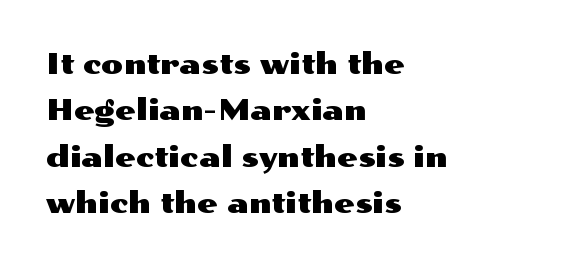
Glance below the letters and you will spot only blank space. Is there much room between lines? A standard amount, neither cramped nor airy. The rag falls on the right side of this text block. Look at the bottom of the vertical strokes: they stop flat, with no serifs. Proportional: the letters do not fall into vertical columns.
